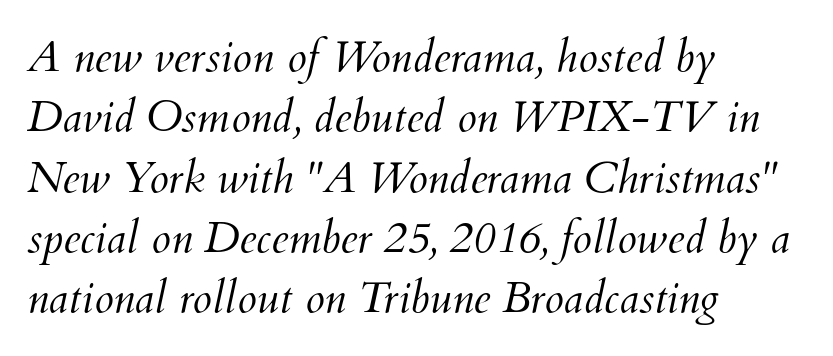
{"italic": "yes", "lean": "right", "slant_degrees": 12, "bold": "no", "weight": "light", "width": "normal", "stroke_contrast": "medium", "x_height": "small", "monospaced": "no", "underline": "no", "align": "left", "line_spacing": "normal", "line_spacing_ratio": 1.37, "letter_spacing": "normal", "letter_spacing_em": 0.0, "glyph_px": 44}
